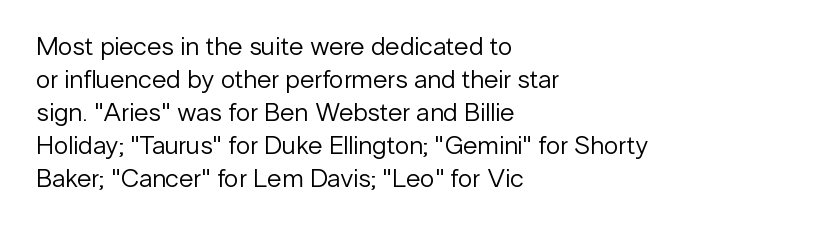
When letters stand straight like this, we call the style roman or upright. These lines sit exactly where default settings would place them. Students, note that the glyphs here touch the page at normal intervals. The passage shown is not bold in any degree. In CSS terms this would be text-align: left. Underlining? Definitely not there.
